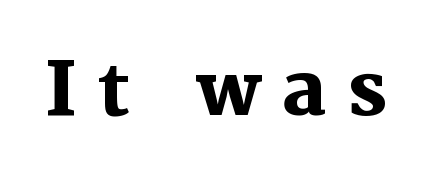
The letters are spread apart with noticeably loose tracking. Does the lettering tilt? It doesn't — this is upright. On the weight axis this lands at bold, roughly 700. This sample has the flowing, uneven cadence of proportional lettering. A serif font was chosen for this passage.
